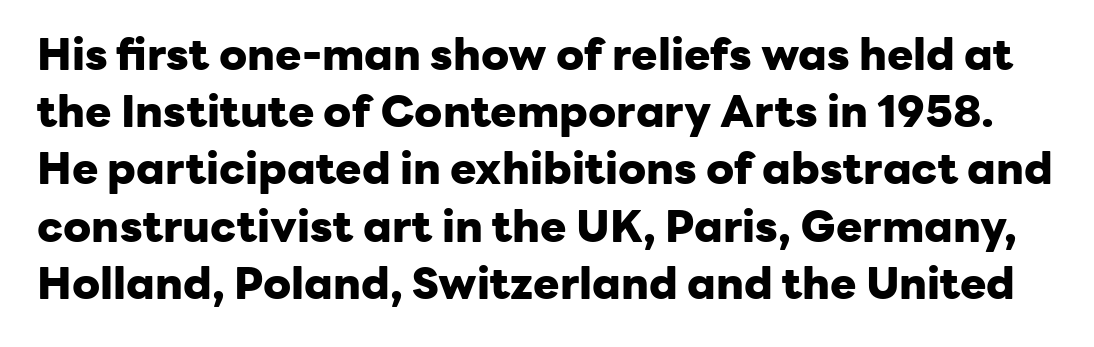
Q: Is the text bold? A: Yes.
Q: Is the text italic (slanted)? A: No, it is upright.
Q: Is the typeface a serif or a sans-serif typeface? A: Sans-serif.
Q: Is the text underlined? A: No.
Q: Is the spacing between letters normal or unusually wide? A: Normal.
Q: Is the spacing between lines tight, normal or loose? A: Normal.
Q: Width (condensed, normal, or wide)? A: Normal.
Q: Stroke contrast? A: Low.
Q: x-height? A: Medium.
Q: Monospaced? A: No.
